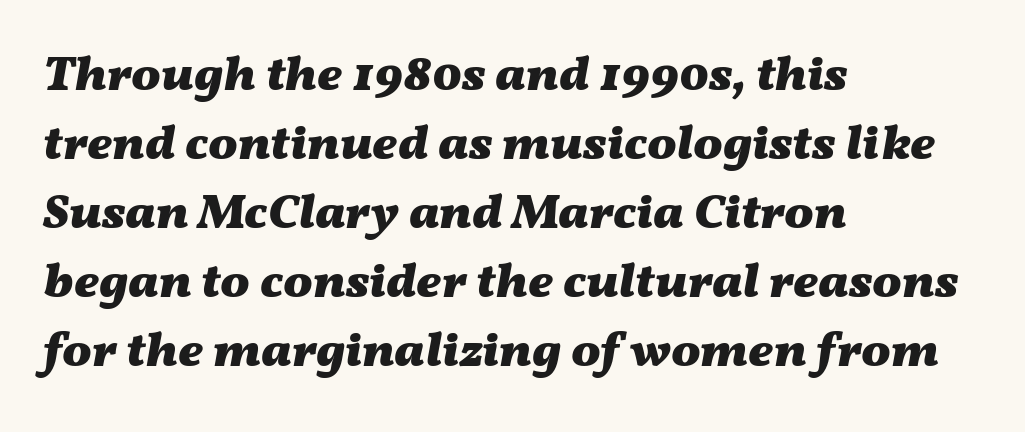
Q: Is the text bold? A: Yes.
Q: Is the text italic (slanted)? A: Yes, it leans right by about 11 degrees.
Q: Is the text underlined? A: No.
Q: How is the paragraph aligned? A: Left-aligned.
Q: Is the spacing between letters normal or unusually wide? A: Normal.
Q: Is the spacing between lines tight, normal or loose? A: Normal.
Q: Width (condensed, normal, or wide)? A: Wide.
Q: Stroke contrast? A: Medium.
Q: x-height? A: Medium.
Q: Monospaced? A: No.
